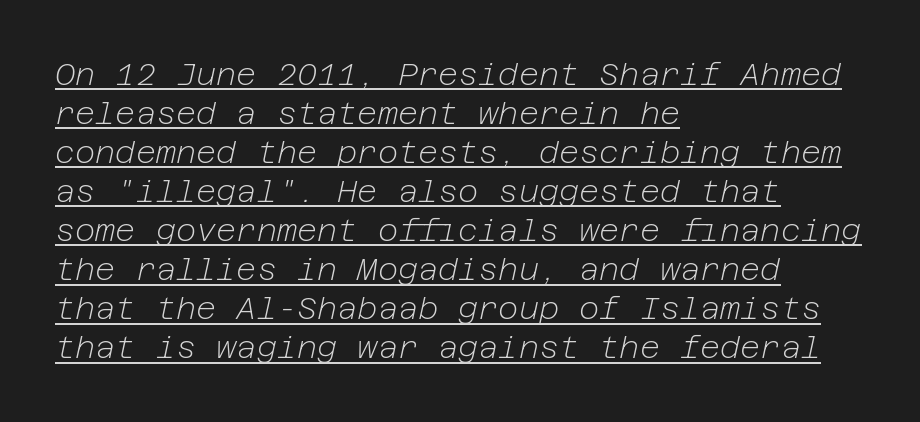
Q: Is the text bold? A: No.
Q: Is the text italic (slanted)? A: Yes, it leans right by about 12 degrees.
Q: Is the text underlined? A: Yes.
Q: How is the paragraph aligned? A: Left-aligned.
Q: Is the spacing between letters normal or unusually wide? A: Normal.
Q: Is the spacing between lines tight, normal or loose? A: Normal.
Q: Width (condensed, normal, or wide)? A: Normal.
Q: Stroke contrast? A: Low.
Q: x-height? A: Medium.
